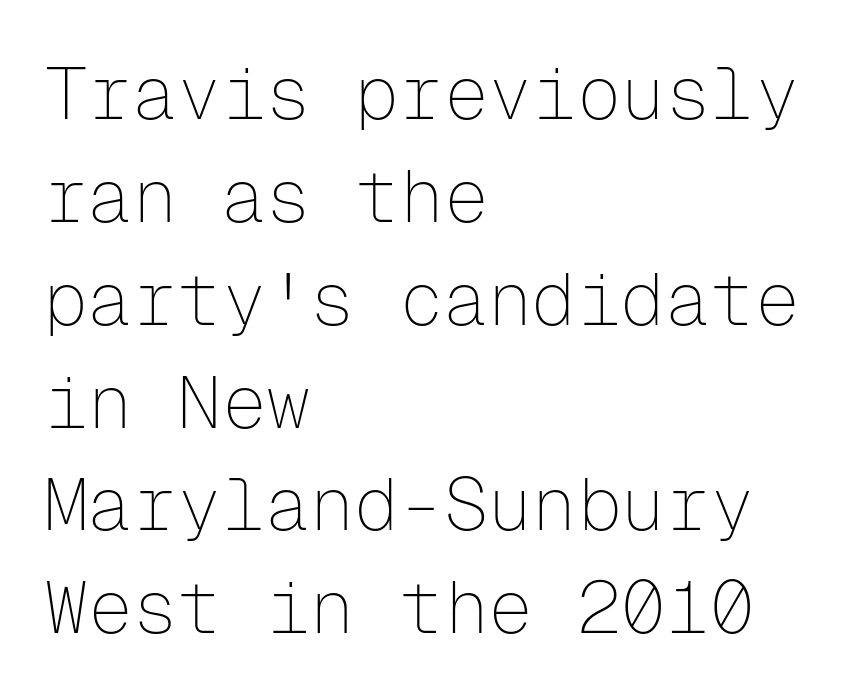
The image shows 74 px thin sans-serif type, upright, monospaced; set left-aligned, normal line spacing (1.39x), normal letter spacing, not underlined; low stroke contrast and a medium x-height.
